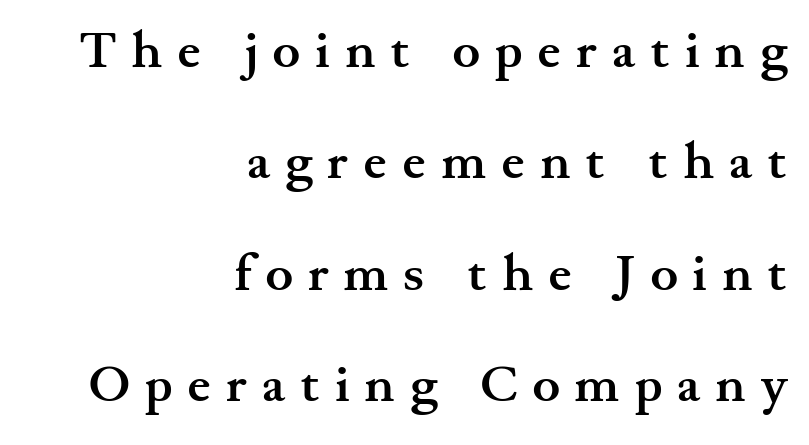
{"serif": "yes", "italic": "no", "bold": "yes", "weight": "semibold", "width": "wide", "stroke_contrast": "medium", "x_height": "small", "monospaced": "no", "underline": "no", "align": "right", "line_spacing": "loose", "line_spacing_ratio": 2.14, "letter_spacing": "wide", "letter_spacing_em": 0.29, "glyph_px": 52}
